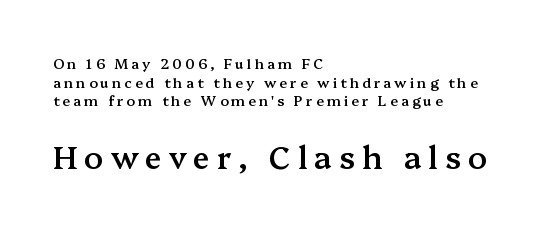
Q: Is the text bold? A: Semi-bold.
Q: Is the text italic (slanted)? A: No, it is upright.
Q: Is the typeface a serif or a sans-serif typeface? A: Serif.
Q: Is the text underlined? A: No.
Q: How is the paragraph aligned? A: Left-aligned.
Q: Is the spacing between letters normal or unusually wide? A: Unusually wide.
Q: Is the spacing between lines tight, normal or loose? A: Normal.
Q: Which block of text is set in a larger size, the first (top) or the second (bottom)? A: The second (bottom) one.
Q: Width (condensed, normal, or wide)? A: Normal.
Q: Stroke contrast? A: Medium.
Q: x-height? A: Medium.
Q: Monospaced? A: No.
